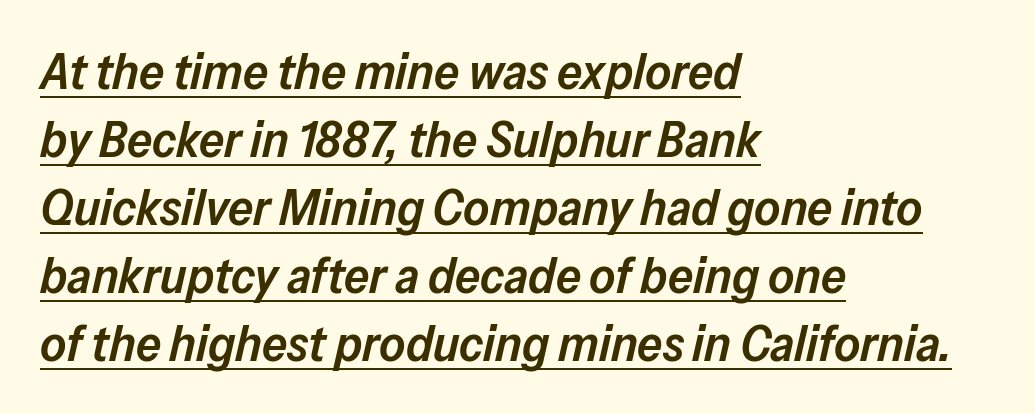
The image shows 50 px semibold type, italic (leaning right); set left-aligned, normal line spacing (1.36x), normal letter spacing, underlined; low stroke contrast and a medium x-height.
